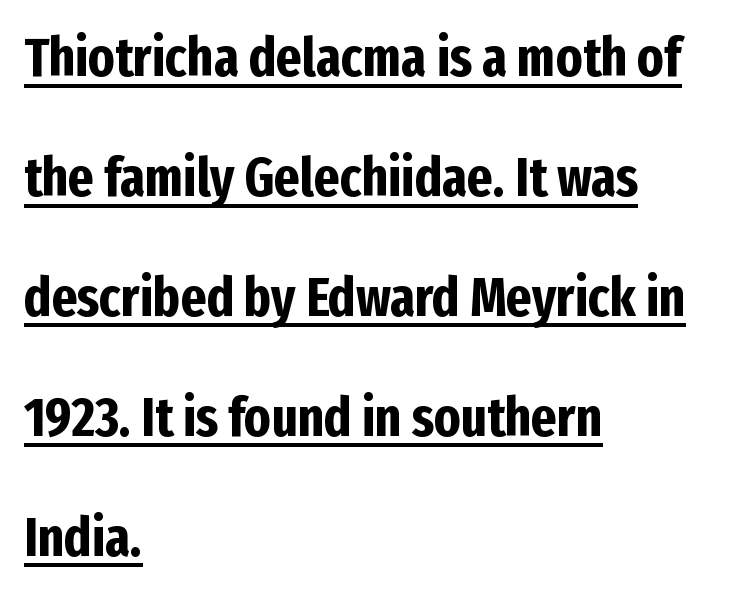
{"serif": "no", "italic": "no", "bold": "yes", "weight": "bold", "width": "condensed", "stroke_contrast": "low", "x_height": "medium", "monospaced": "no", "underline": "yes", "align": "left", "line_spacing": "loose", "line_spacing_ratio": 2.18, "letter_spacing": "normal", "letter_spacing_em": 0.0, "glyph_px": 55}
